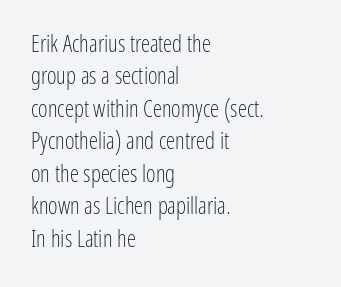
{"italic": "no", "bold": "no", "underline": "no", "align": "left", "line_spacing": "normal", "line_spacing_ratio": 1.41, "letter_spacing": "normal", "letter_spacing_em": 0.0, "glyph_px": 23}
